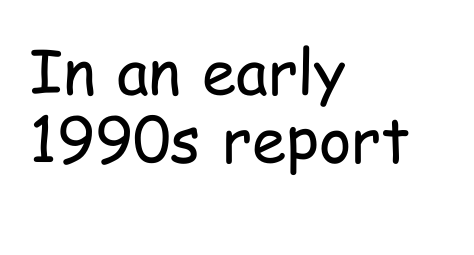
{"serif": "no", "italic": "no", "bold": "no", "weight": "regular", "width": "condensed", "stroke_contrast": "low", "x_height": "medium", "monospaced": "no", "underline": "no", "align": "left", "line_spacing": "tight", "line_spacing_ratio": 1.1, "letter_spacing": "normal", "letter_spacing_em": 0.0, "glyph_px": 62}
